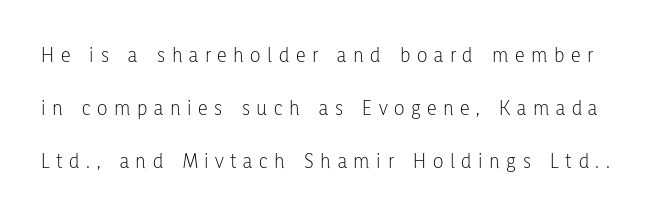
Q: Is the text bold? A: No.
Q: Is the text italic (slanted)? A: No, it is upright.
Q: Is the text underlined? A: No.
Q: Is the spacing between letters normal or unusually wide? A: Unusually wide.
Q: Is the spacing between lines tight, normal or loose? A: Loose.
